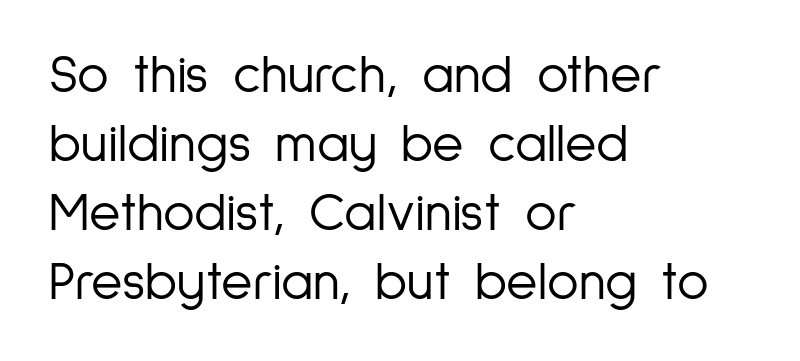
Q: Is the text bold? A: No.
Q: Is the text italic (slanted)? A: No, it is upright.
Q: Is the typeface a serif or a sans-serif typeface? A: Sans-serif.
Q: Is the text underlined? A: No.
Q: How is the paragraph aligned? A: Left-aligned.
Q: Is the spacing between letters normal or unusually wide? A: Normal.
Q: Is the spacing between lines tight, normal or loose? A: Normal.
Q: Width (condensed, normal, or wide)? A: Condensed.
Q: Stroke contrast? A: Low.
Q: x-height? A: Medium.
Q: Monospaced? A: No.
